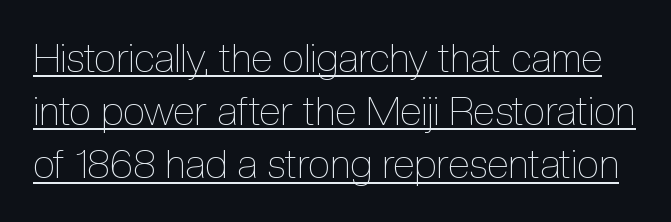
Q: Is the text bold? A: No.
Q: Is the text italic (slanted)? A: No, it is upright.
Q: Is the text underlined? A: Yes.
Q: Is the spacing between letters normal or unusually wide? A: Normal.
Q: Is the spacing between lines tight, normal or loose? A: Normal.
Q: Width (condensed, normal, or wide)? A: Condensed.
Q: x-height? A: Medium.
Q: Monospaced? A: No.
